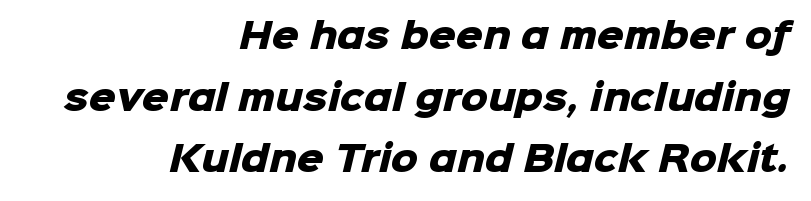
Unlike a traditional serif, this face leaves its strokes unadorned. Note the varied advance widths — an 'i' is clearly narrower than an 'm'. Does the weight exceed regular? Yes, all the way to bold. Descender tails drop into unmarked territory.
